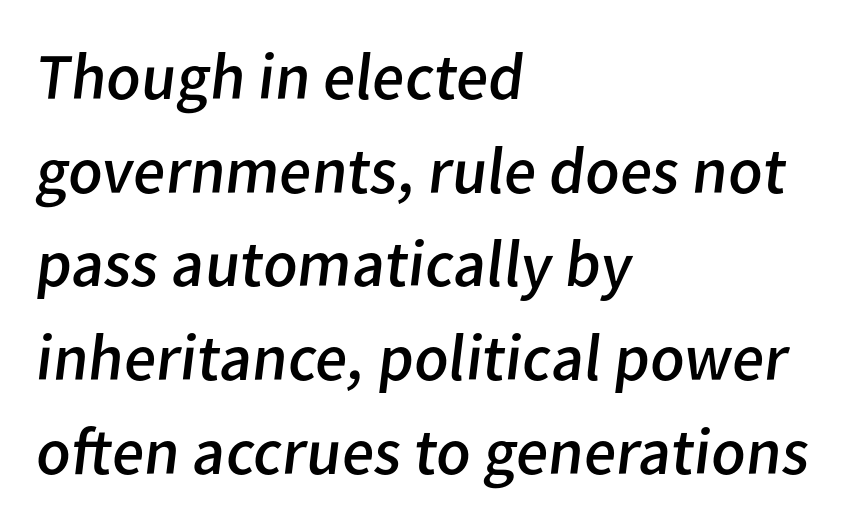
Q: Is the text bold? A: No.
Q: Is the typeface a serif or a sans-serif typeface? A: Sans-serif.
Q: Is the text underlined? A: No.
Q: How is the paragraph aligned? A: Left-aligned.
Q: Is the spacing between letters normal or unusually wide? A: Normal.
Q: Is the spacing between lines tight, normal or loose? A: Normal.
Q: Width (condensed, normal, or wide)? A: Normal.
Q: Stroke contrast? A: Low.
Q: x-height? A: Medium.
Q: Monospaced? A: No.
